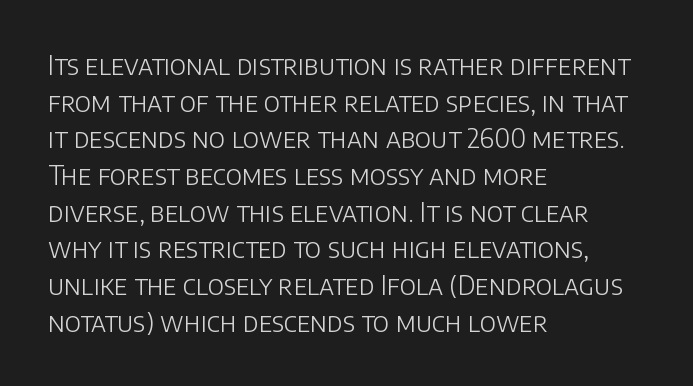
Q: Is the text bold? A: No.
Q: Is the text italic (slanted)? A: No, it is upright.
Q: Is the text underlined? A: No.
Q: How is the paragraph aligned? A: Left-aligned.
Q: Is the spacing between letters normal or unusually wide? A: Normal.
Q: Is the spacing between lines tight, normal or loose? A: Normal.
